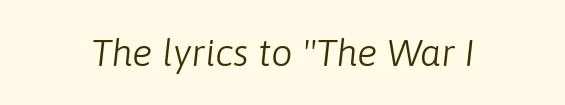
Q: Is the text bold? A: No.
Q: Is the text italic (slanted)? A: Yes, it leans right by about 6 degrees.
Q: Is the text underlined? A: No.
Q: Is the spacing between letters normal or unusually wide? A: Normal.
Q: Width (condensed, normal, or wide)? A: Normal.
Q: Stroke contrast? A: Low.
Q: x-height? A: Medium.
Q: Monospaced? A: No.
